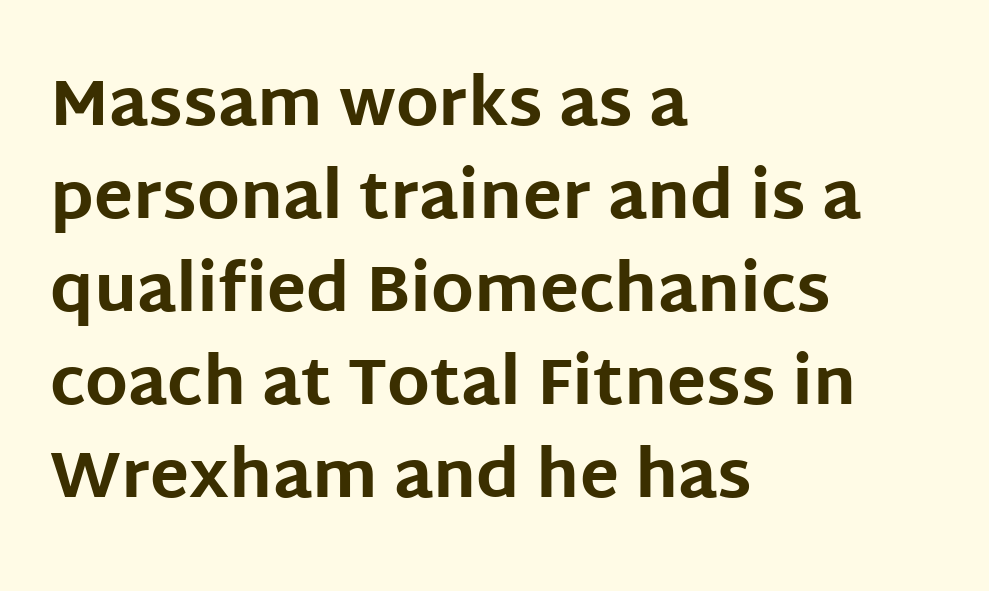
The image shows 65 px bold sans-serif type, upright; set left-aligned, normal line spacing (1.43x), normal letter spacing, not underlined; low stroke contrast and a large x-height.
